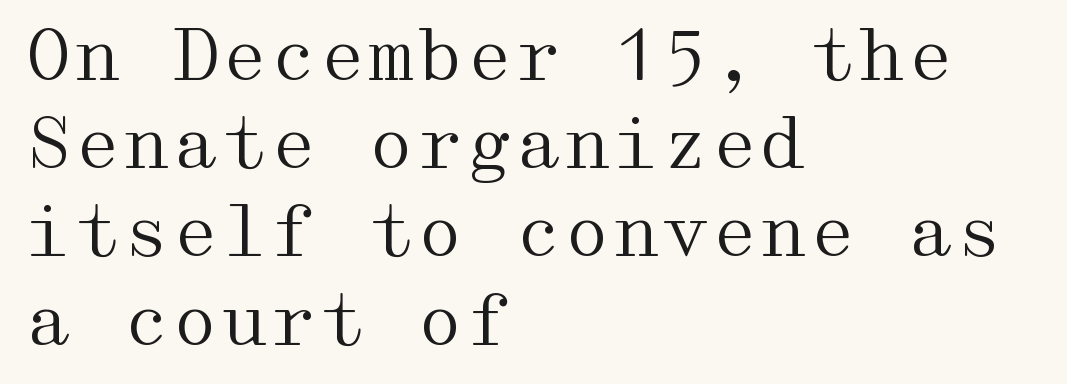
{"serif": "yes", "italic": "no", "bold": "no", "weight": "regular", "width": "wide", "stroke_contrast": "medium", "x_height": "medium", "underline": "no", "align": "left", "line_spacing": "normal", "line_spacing_ratio": 1.26, "letter_spacing": "normal", "letter_spacing_em": 0.0, "glyph_px": 70}
